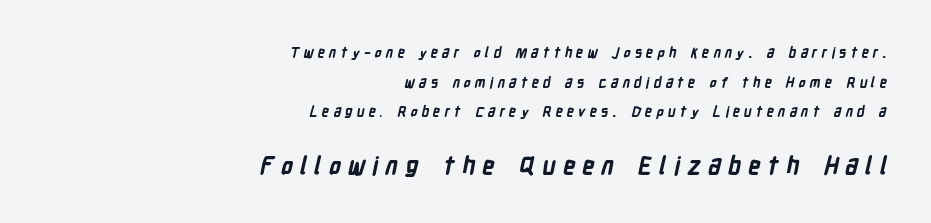
Descenders are the only things crossing below the line. The block of text is sparse from top to bottom, with ample space between rows. What weight is shown? A full bold with thick strokes. Right-aligned paragraph, ragged on the left. Look at the tracking — it's clearly loosened, letters drifting apart. Size contrast runs from small at the top to large at the bottom.
